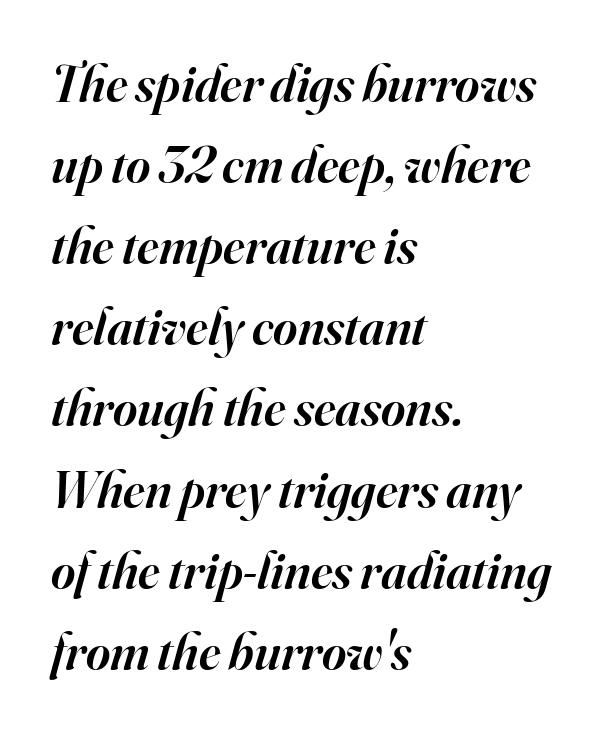
The image shows 52 px semibold serif type, italic (leaning right); set left-aligned, normal line spacing (1.56x), normal letter spacing, not underlined; high stroke contrast and a small x-height.
